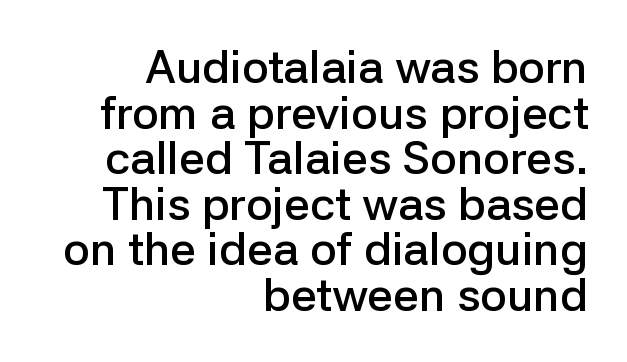
Q: Is the text bold? A: Semi-bold.
Q: Is the text italic (slanted)? A: No, it is upright.
Q: Is the typeface a serif or a sans-serif typeface? A: Sans-serif.
Q: Is the text underlined? A: No.
Q: How is the paragraph aligned? A: Right-aligned.
Q: Is the spacing between letters normal or unusually wide? A: Normal.
Q: Is the spacing between lines tight, normal or loose? A: Tight.
Q: Width (condensed, normal, or wide)? A: Normal.
Q: Stroke contrast? A: Low.
Q: x-height? A: Medium.
Q: Monospaced? A: No.
